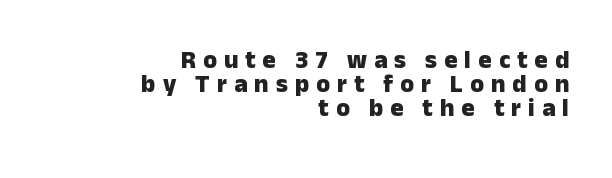
The image shows 25 px bold type, upright; set right-aligned, tight line spacing (0.97x), unusually wide letter spacing (+0.28 em), not underlined.
